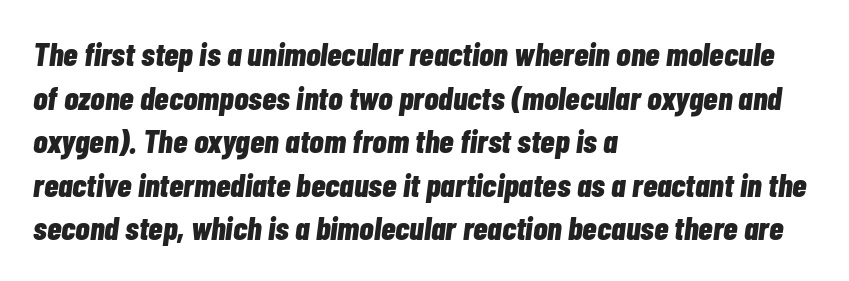
Q: Is the text bold? A: Yes.
Q: Is the text italic (slanted)? A: Yes, it leans right by about 7 degrees.
Q: Is the text underlined? A: No.
Q: How is the paragraph aligned? A: Left-aligned.
Q: Is the spacing between letters normal or unusually wide? A: Normal.
Q: Is the spacing between lines tight, normal or loose? A: Normal.
Q: Width (condensed, normal, or wide)? A: Condensed.
Q: Stroke contrast? A: Low.
Q: x-height? A: Medium.
Q: Monospaced? A: No.
